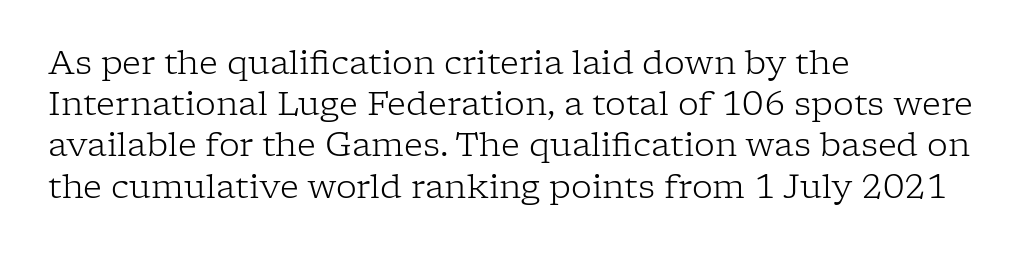
Q: Is the text bold? A: No.
Q: Is the text italic (slanted)? A: No, it is upright.
Q: Is the typeface a serif or a sans-serif typeface? A: Serif.
Q: Is the text underlined? A: No.
Q: How is the paragraph aligned? A: Left-aligned.
Q: Is the spacing between letters normal or unusually wide? A: Normal.
Q: Is the spacing between lines tight, normal or loose? A: Normal.
Q: Width (condensed, normal, or wide)? A: Normal.
Q: Stroke contrast? A: Low.
Q: x-height? A: Medium.
Q: Monospaced? A: No.
